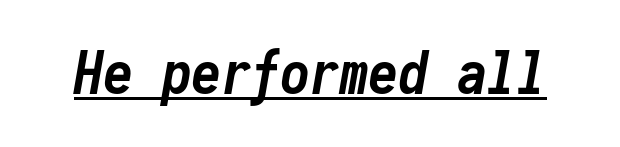
{"italic": "yes", "lean": "right", "slant_degrees": 10, "bold": "yes", "weight": "semibold", "width": "condensed", "stroke_contrast": "low", "x_height": "medium", "monospaced": "yes", "underline": "yes", "letter_spacing": "normal", "letter_spacing_em": 0.0, "glyph_px": 59}
